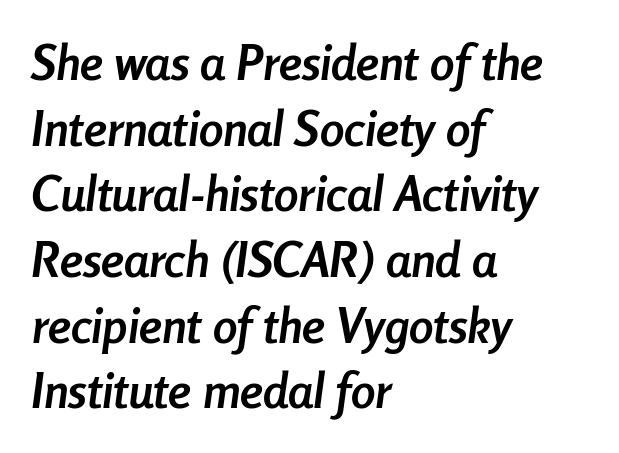
Compared with an ordinary text face, these strokes are far heavier — a full bold. These lines are rendered in a variable-pitch font. Compared with ordinary roman type, these characters are visibly tilted. No word sits above an underline. A student would call this left alignment; a typographer would say flush left, rag right.
